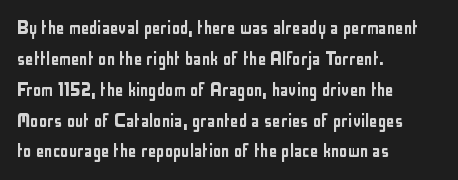
There is no visible air inserted between adjacent glyphs. Alignment: flush left. The words here are not underlined. The axis of the letterforms is exactly vertical. The designer left line spacing at the default.
